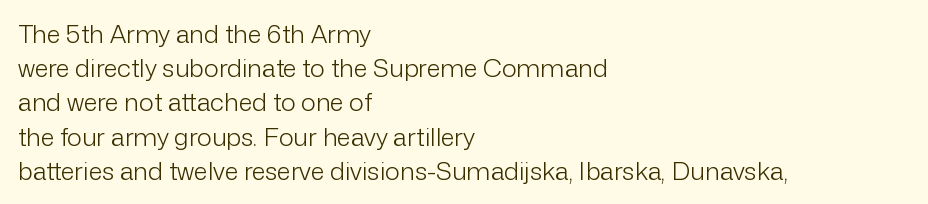
The area under the type is left untouched. A roman cut, with each character standing at attention. Observe the ordinary spacing: letters are neighbours, not strangers. Notice how the passage keeps a crisp vertical edge on the left only.
